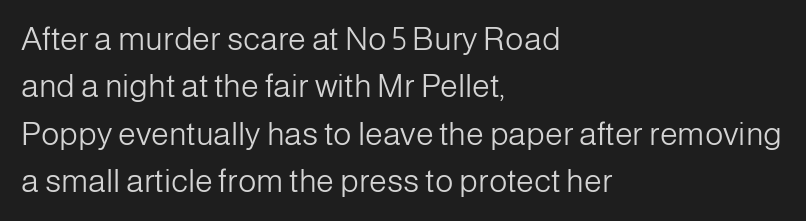
{"serif": "no", "italic": "no", "bold": "no", "weight": "light", "width": "normal", "stroke_contrast": "low", "x_height": "medium", "monospaced": "no", "underline": "no", "align": "left", "line_spacing": "normal", "line_spacing_ratio": 1.48, "letter_spacing": "normal", "letter_spacing_em": 0.0, "glyph_px": 32}
